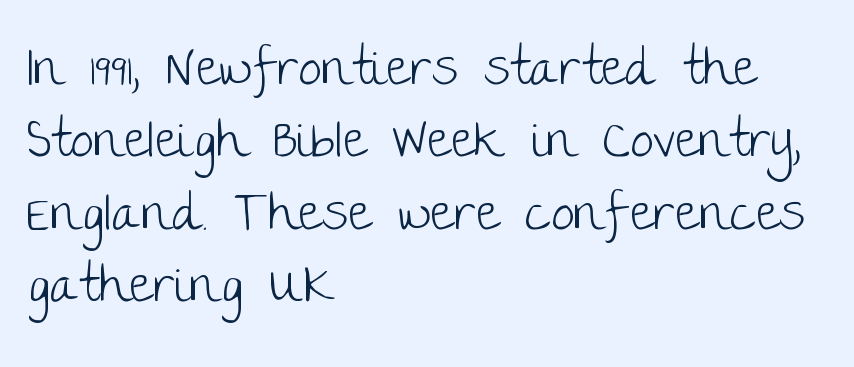
A clean baseline with only descenders dipping below it. Whoever set this chose a conventional vertical rhythm. Character widths vary here, with narrow letters taking less room than wide ones. The strokes are not fattened; the text isn't bold.
